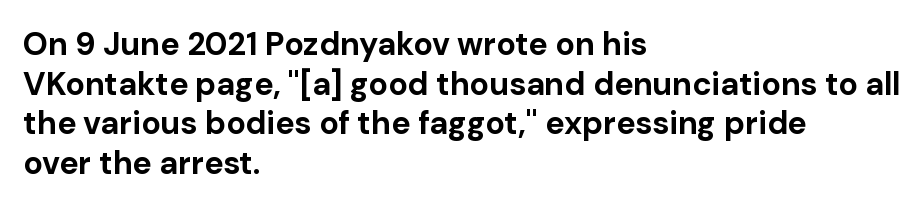
{"serif": "no", "italic": "no", "bold": "yes", "weight": "bold", "width": "normal", "stroke_contrast": "low", "x_height": "medium", "monospaced": "no", "underline": "no", "align": "left", "line_spacing_ratio": 1.24, "letter_spacing": "normal", "letter_spacing_em": 0.0, "glyph_px": 32}
